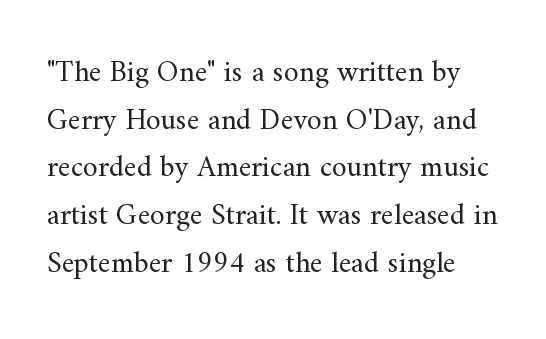
The image shows 30 px regular-weight serif type, upright; set normal line spacing (1.59x), normal letter spacing, not underlined; medium stroke contrast and a small x-height.
